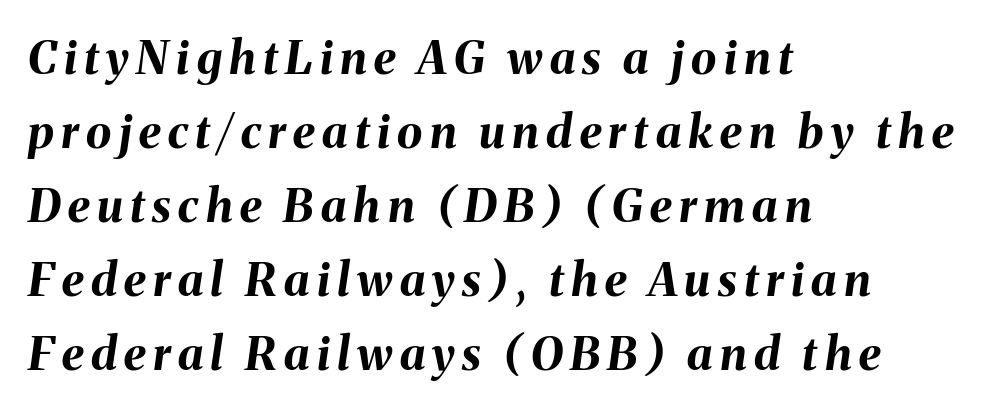
The image shows 46 px bold type, italic (leaning right); set left-aligned, normal line spacing (1.61x), not underlined; medium stroke contrast and a medium x-height.
